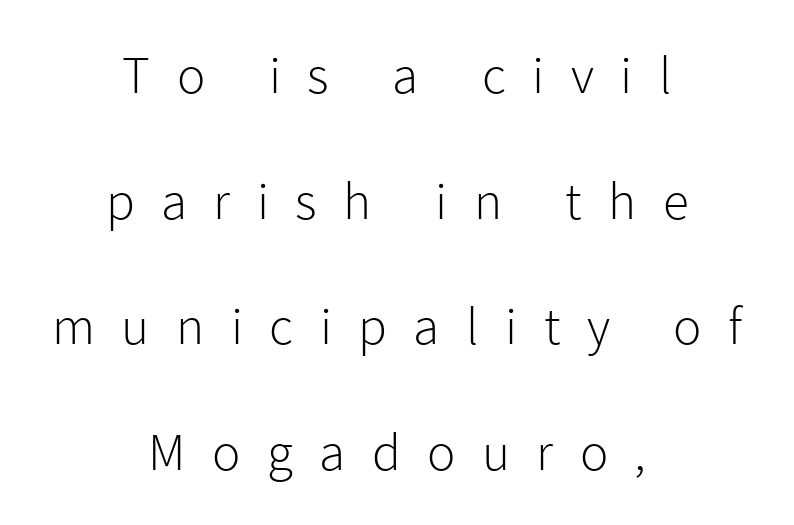
The image shows 53 px light sans-serif type, upright; set centered, loose line spacing (2.37x), unusually wide letter spacing (+0.5 em), not underlined; low stroke contrast and a medium x-height.
